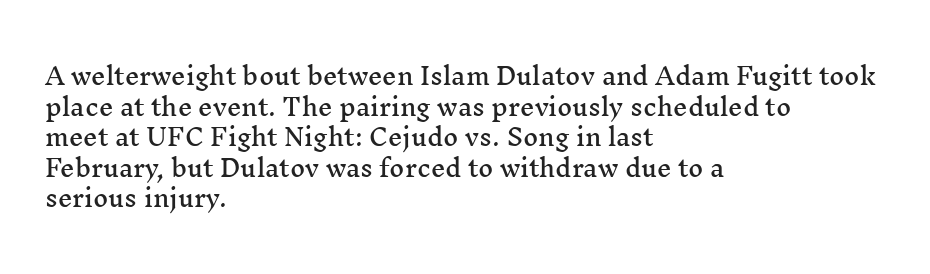
{"italic": "no", "underline": "no", "align": "left", "line_spacing": "normal", "line_spacing_ratio": 1.33, "letter_spacing": "normal", "letter_spacing_em": 0.0, "glyph_px": 23}
